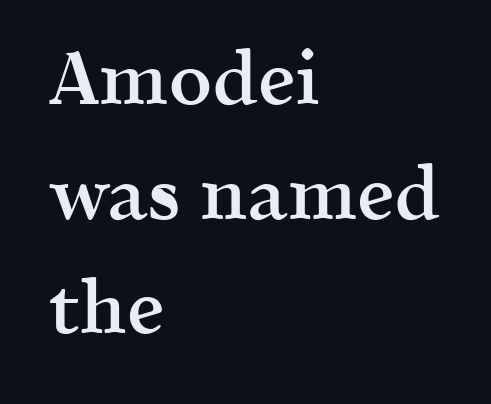
{"serif": "yes", "italic": "no", "bold": "semi", "weight": "semibold", "width": "normal", "x_height": "medium", "monospaced": "no", "underline": "no", "align": "left", "line_spacing": "normal", "line_spacing_ratio": 1.53, "letter_spacing": "normal", "letter_spacing_em": 0.0, "glyph_px": 75}
